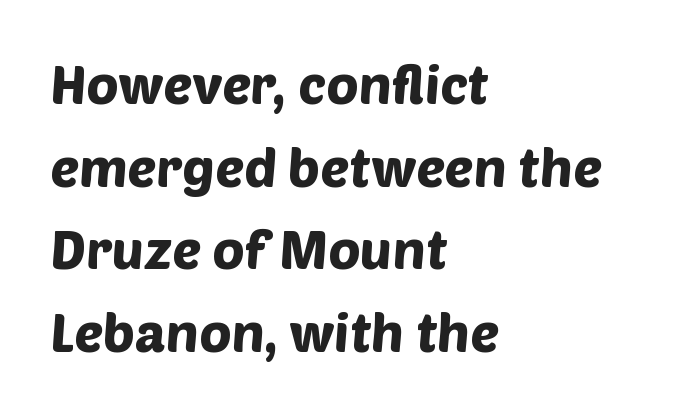
One-word summary of the alignment: left. The designer went with a sans here, leaving each stem footless. In terms of letterspacing, this is plain default setting. Varying glyph widths throughout — classic text-font behaviour. The block of text has a typical density, with ordinary space between rows. The strip under each line holds only bare page.
